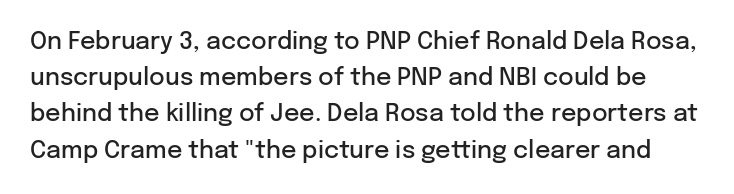
The image shows 24 px text type, upright; set normal line spacing (1.51x), normal letter spacing, not underlined.
